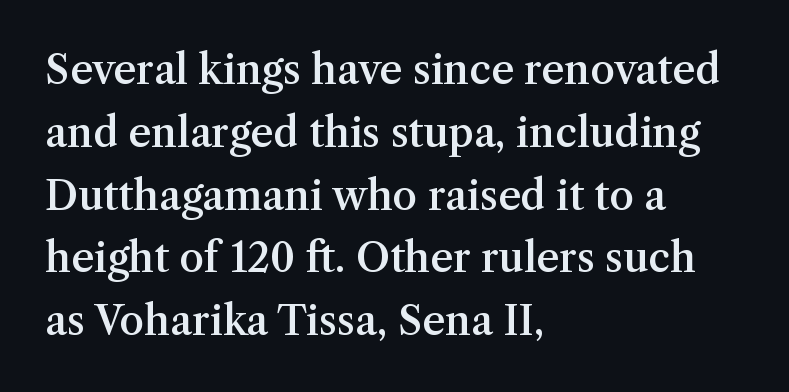
{"serif": "yes", "italic": "no", "bold": "semi", "weight": "semibold", "width": "normal", "stroke_contrast": "medium", "x_height": "medium", "monospaced": "no", "underline": "no", "align": "left", "line_spacing": "normal", "line_spacing_ratio": 1.57, "letter_spacing": "normal", "letter_spacing_em": 0.0, "glyph_px": 40}
